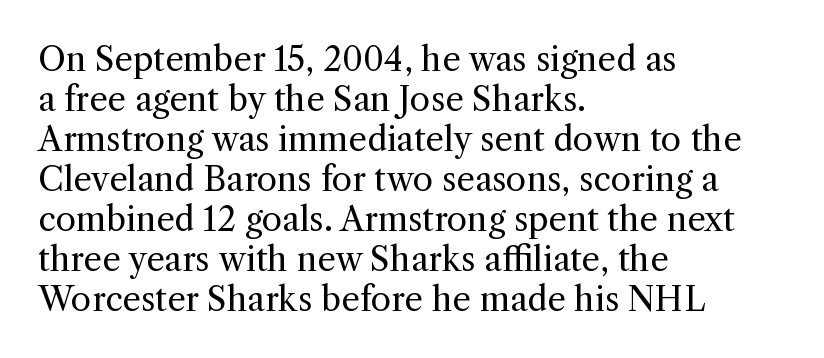
Each letter keeps its own natural width here, so spacing adapts to shape. Stroke terminals: seriffed. On a weight scale, this lands at 450 or below. Notice how the stems are strictly vertical — no italics here. Every row of glyphs begins at an identical x-position on the left.
